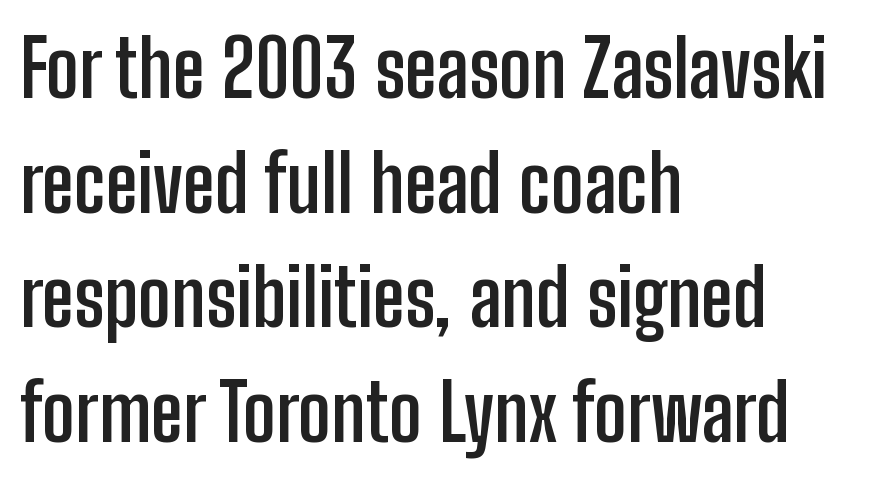
The image shows 79 px semibold, condensed sans-serif type, upright; set left-aligned, normal line spacing (1.45x), normal letter spacing, not underlined; low stroke contrast and a medium x-height.
